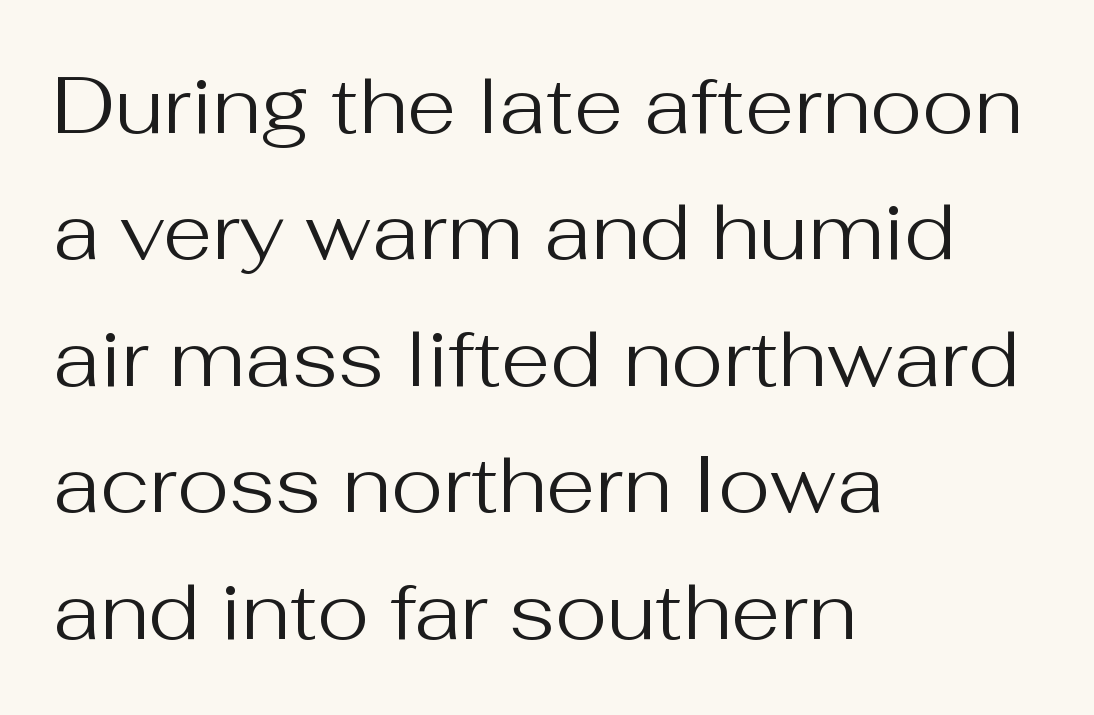
The image shows 80 px regular-weight sans-serif type, upright; set left-aligned, normal line spacing (1.58x), normal letter spacing, not underlined; medium stroke contrast and a medium x-height.
